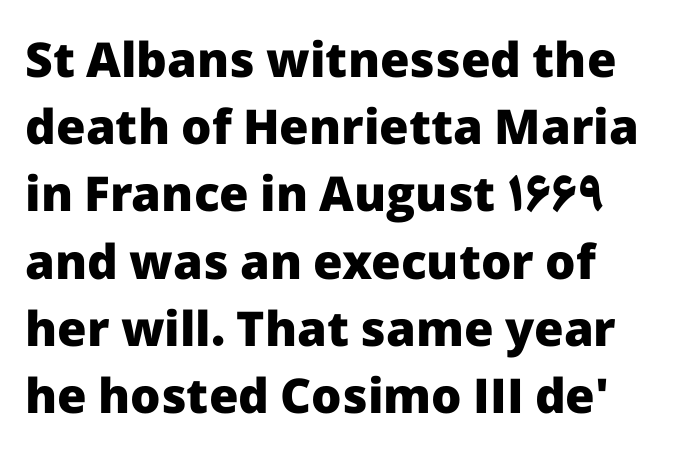
{"serif": "no", "italic": "no", "bold": "yes", "weight": "heavy", "width": "normal", "stroke_contrast": "low", "x_height": "medium", "monospaced": "no", "underline": "no", "line_spacing": "normal", "line_spacing_ratio": 1.4, "letter_spacing": "normal", "letter_spacing_em": 0.0, "glyph_px": 48}
